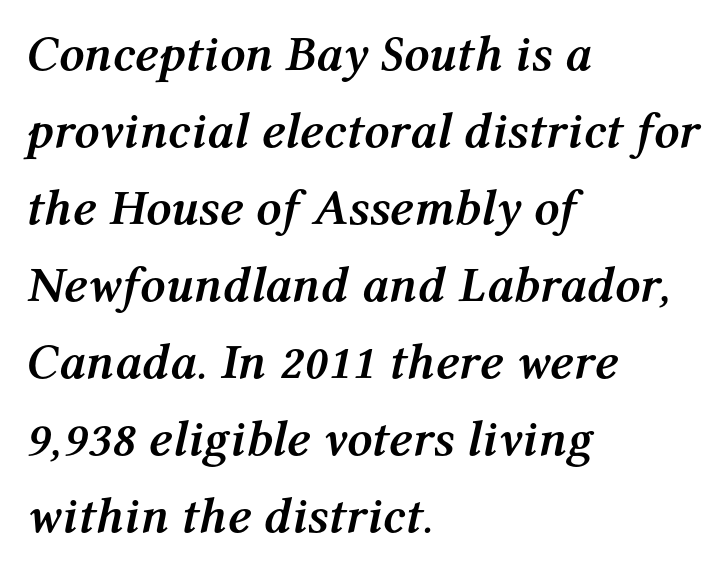
{"italic": "yes", "lean": "right", "slant_degrees": 12, "bold": "yes", "weight": "semibold", "width": "normal", "stroke_contrast": "medium", "x_height": "medium", "monospaced": "no", "underline": "no", "align": "left", "line_spacing": "normal", "line_spacing_ratio": 1.54, "letter_spacing": "normal", "letter_spacing_em": 0.0, "glyph_px": 50}
